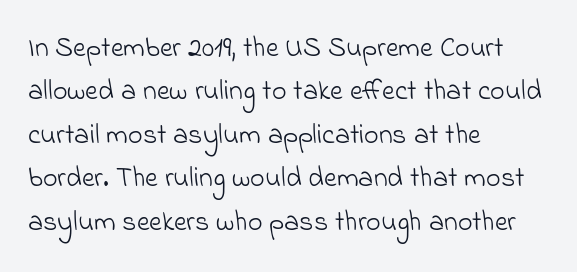
Q: Is the text bold? A: No.
Q: Is the typeface a serif or a sans-serif typeface? A: Sans-serif.
Q: Is the text underlined? A: No.
Q: How is the paragraph aligned? A: Left-aligned.
Q: Is the spacing between letters normal or unusually wide? A: Normal.
Q: Is the spacing between lines tight, normal or loose? A: Normal.
Q: Width (condensed, normal, or wide)? A: Normal.
Q: Stroke contrast? A: Low.
Q: x-height? A: Small.
Q: Monospaced? A: No.
